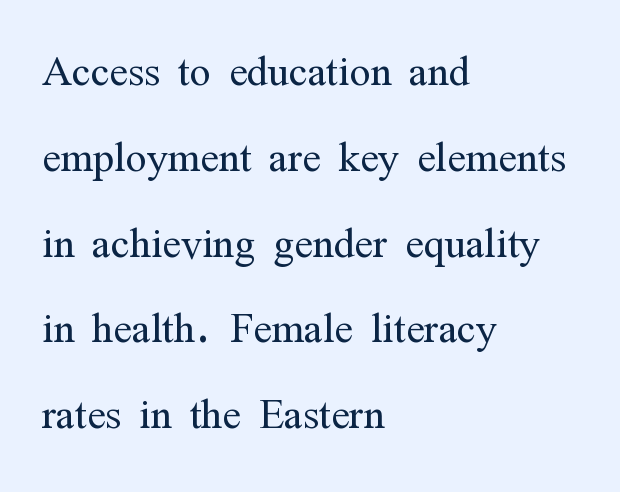
{"serif": "yes", "italic": "no", "bold": "no", "weight": "light", "width": "condensed", "stroke_contrast": "medium", "x_height": "medium", "monospaced": "no", "underline": "no", "align": "left", "line_spacing": "normal", "line_spacing_ratio": 1.56, "letter_spacing": "normal", "letter_spacing_em": 0.0, "glyph_px": 55}
